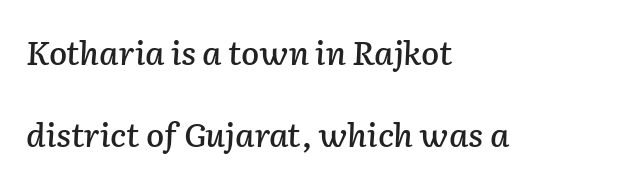
The specimen omits any rule beneath the text block's lines. Layout note: lines flush left. A typesetter would call this proportional, since set widths differ per character. The lines are spread far apart with generous leading. The rendering applies a slant to the glyphs. Default kerning and tracking; the words read as compact shapes.
